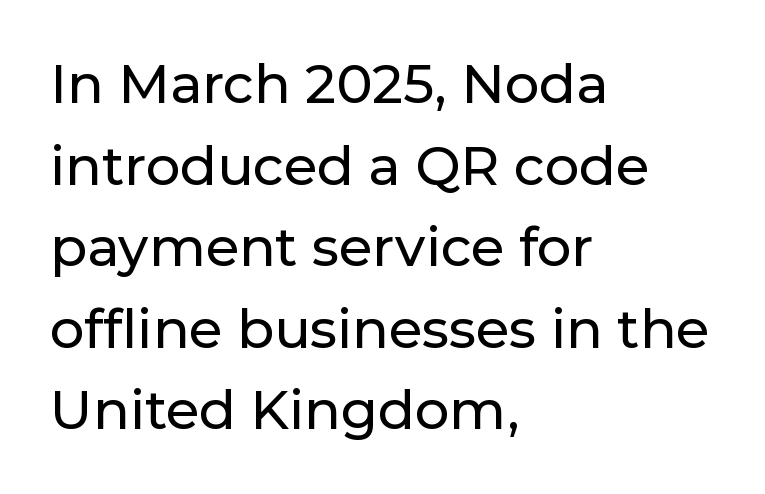
{"serif": "no", "italic": "no", "width": "normal", "stroke_contrast": "low", "x_height": "medium", "monospaced": "no", "underline": "no", "align": "left", "line_spacing": "normal", "line_spacing_ratio": 1.51, "letter_spacing": "normal", "letter_spacing_em": 0.0, "glyph_px": 54}
